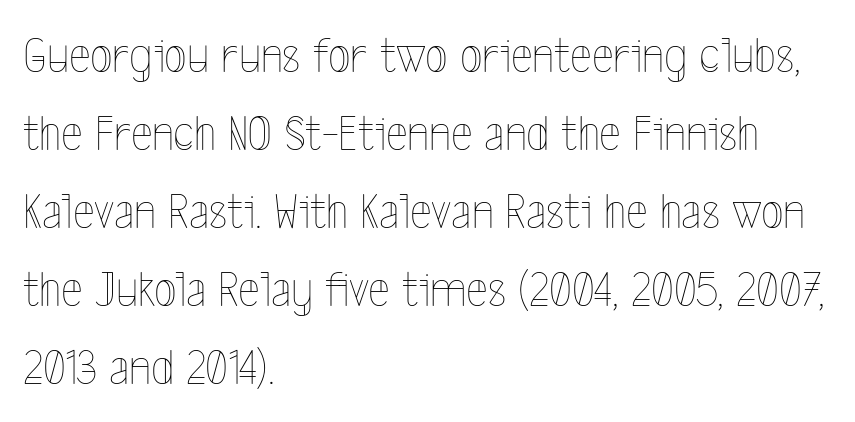
The lettering stays uniformly vertical, giving the passage a roman look. Letters rest on an invisible, unmarked baseline. Vertical stems look standard width or narrower in stroke. Look at the tracking — it's just the regular setting, nothing added. Line spacing here is normal. Looks like regular typesetting: each glyph gets only the width it needs.
